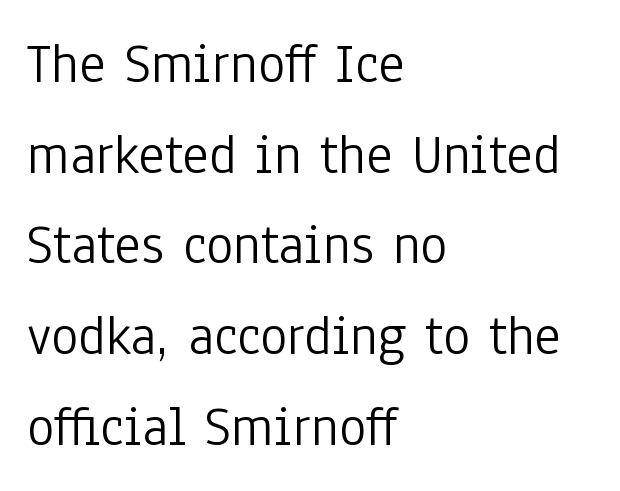
Q: Is the text bold? A: No.
Q: Is the text italic (slanted)? A: No, it is upright.
Q: Is the typeface a serif or a sans-serif typeface? A: Sans-serif.
Q: Is the text underlined? A: No.
Q: How is the paragraph aligned? A: Left-aligned.
Q: Is the spacing between letters normal or unusually wide? A: Normal.
Q: Is the spacing between lines tight, normal or loose? A: Normal.
Q: Width (condensed, normal, or wide)? A: Condensed.
Q: Stroke contrast? A: Low.
Q: x-height? A: Medium.
Q: Monospaced? A: No.
